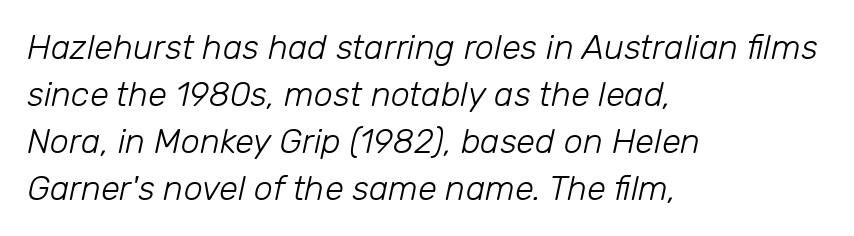
{"italic": "yes", "lean": "right", "slant_degrees": 12, "bold": "no", "weight": "light", "width": "normal", "stroke_contrast": "low", "x_height": "medium", "monospaced": "no", "underline": "no", "align": "left", "line_spacing": "normal", "line_spacing_ratio": 1.38, "letter_spacing": "normal", "letter_spacing_em": 0.0, "glyph_px": 34}
